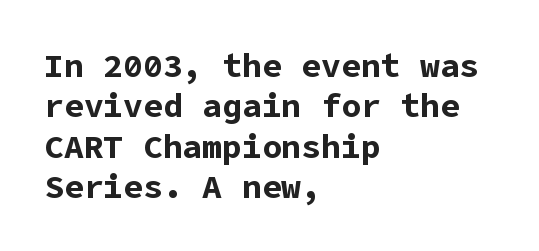
Q: Is the text bold? A: Yes.
Q: Is the text italic (slanted)? A: No, it is upright.
Q: Is the typeface a serif or a sans-serif typeface? A: Sans-serif.
Q: Is the text underlined? A: No.
Q: How is the paragraph aligned? A: Left-aligned.
Q: Is the spacing between letters normal or unusually wide? A: Normal.
Q: Width (condensed, normal, or wide)? A: Normal.
Q: Stroke contrast? A: Low.
Q: x-height? A: Medium.
